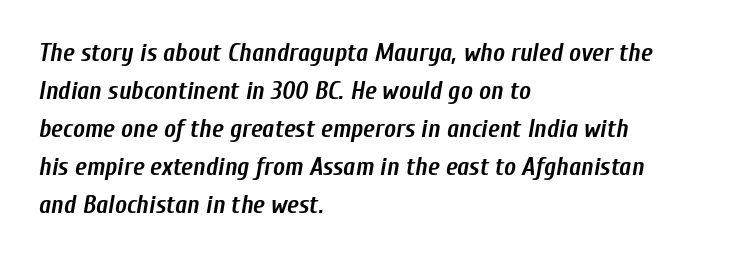
{"italic": "yes", "lean": "right", "slant_degrees": 10, "bold": "yes", "underline": "no", "align": "left", "line_spacing": "normal", "line_spacing_ratio": 1.52, "letter_spacing": "normal", "letter_spacing_em": 0.0, "glyph_px": 25}
